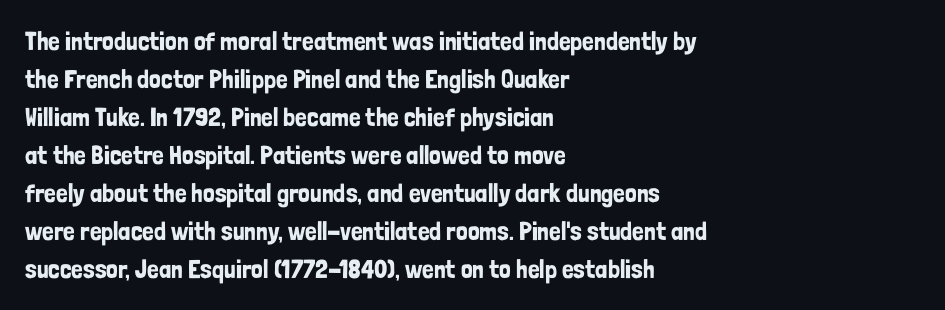
{"italic": "no", "underline": "no", "align": "left", "line_spacing": "normal", "line_spacing_ratio": 1.46, "letter_spacing": "normal", "letter_spacing_em": 0.0, "glyph_px": 26}
